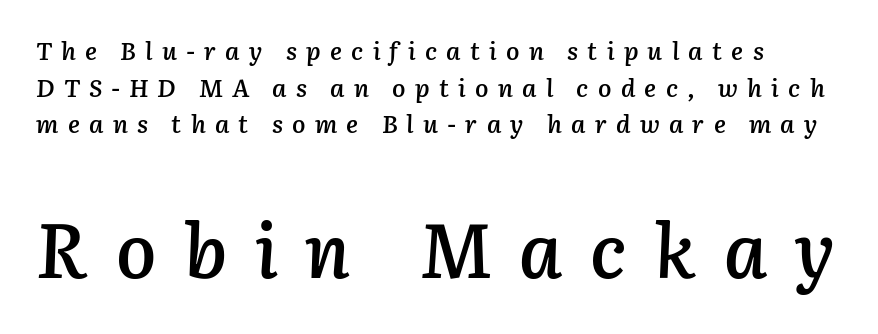
The space beneath each line is pristine and unruled. Each letter keeps its own natural width here, so spacing adapts to shape. This sample uses expanded letter spacing, leaving extra air between glyphs. Weight check: semibold — heavier than regular, not quite bold. Looking at the ascenders, they clearly lean.
